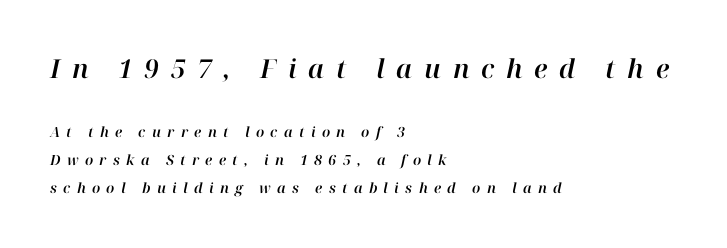
{"italic": "yes", "lean": "right", "slant_degrees": 12, "underline": "no", "align": "left", "line_spacing": "loose", "line_spacing_ratio": 1.98, "letter_spacing": "wide", "letter_spacing_em": 0.45, "larger_block": "first", "size_ratio": 1.86, "glyph_px": 26}
